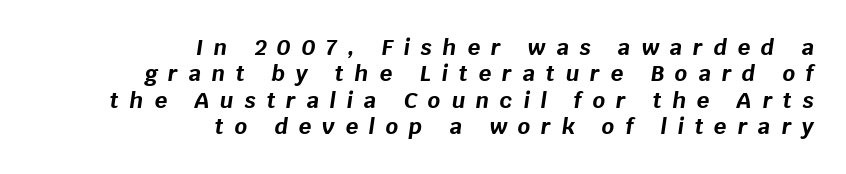
Strokes here are thick enough to call this a true bold. Does extra space separate the letters? Yes, quite a lot of it. Any mark beneath the type? The region is blank. Layout note: lines flush right. An italicized treatment has been applied to the whole sample.
